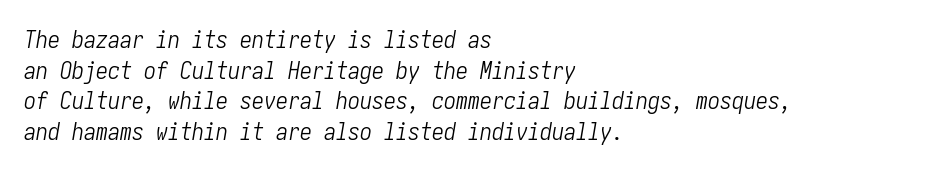
The image shows 24 px text type, italic (leaning right); set left-aligned, normal line spacing (1.28x), normal letter spacing, not underlined.
